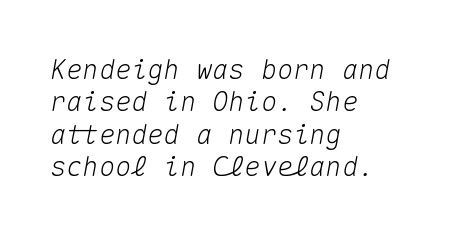
Q: Is the text italic (slanted)? A: Yes, it leans right by about 10 degrees.
Q: Is the text underlined? A: No.
Q: How is the paragraph aligned? A: Left-aligned.
Q: Is the spacing between letters normal or unusually wide? A: Normal.
